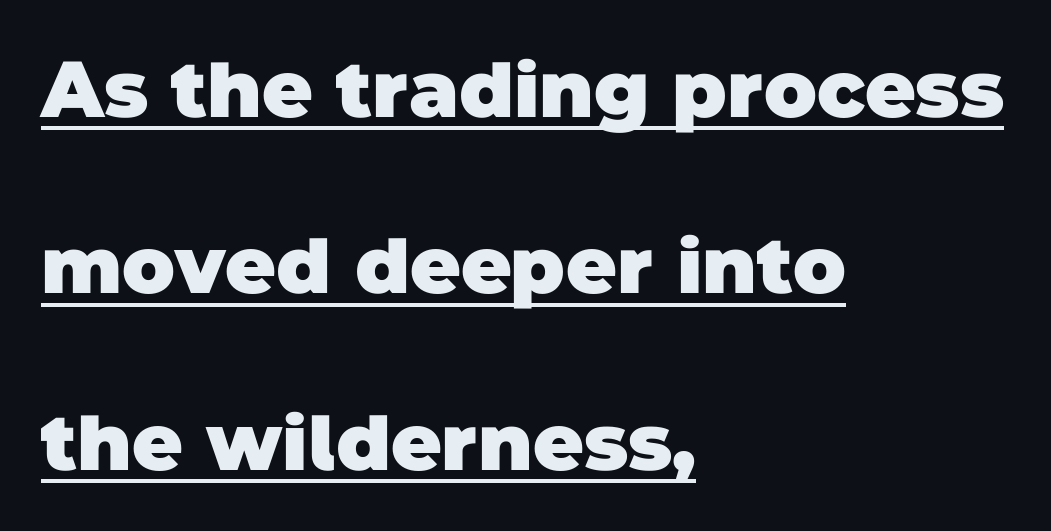
The image shows 78 px heavy sans-serif type; set left-aligned, loose line spacing (2.26x), normal letter spacing, underlined; low stroke contrast and a large x-height.
